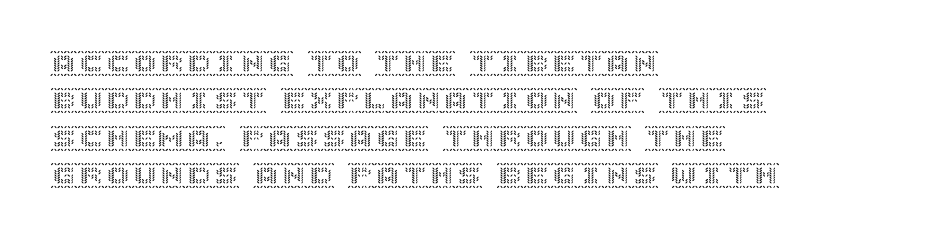
Q: Is the text italic (slanted)? A: No, it is upright.
Q: Is the text underlined? A: No.
Q: How is the paragraph aligned? A: Left-aligned.
Q: Is the spacing between letters normal or unusually wide? A: Normal.
Q: Is the spacing between lines tight, normal or loose? A: Normal.
